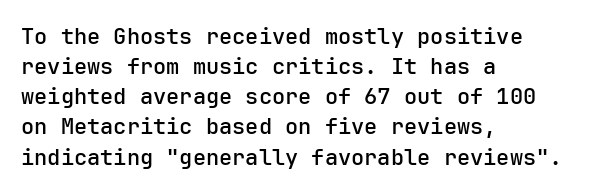
Q: Is the text bold? A: Semi-bold.
Q: Is the text italic (slanted)? A: No, it is upright.
Q: Is the text underlined? A: No.
Q: How is the paragraph aligned? A: Left-aligned.
Q: Is the spacing between letters normal or unusually wide? A: Normal.
Q: Is the spacing between lines tight, normal or loose? A: Normal.
